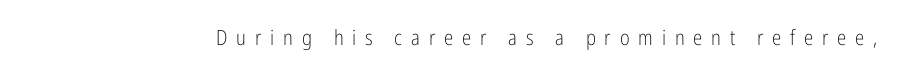
{"italic": "no", "bold": "no", "underline": "no", "letter_spacing": "wide", "letter_spacing_em": 0.42, "glyph_px": 21}
